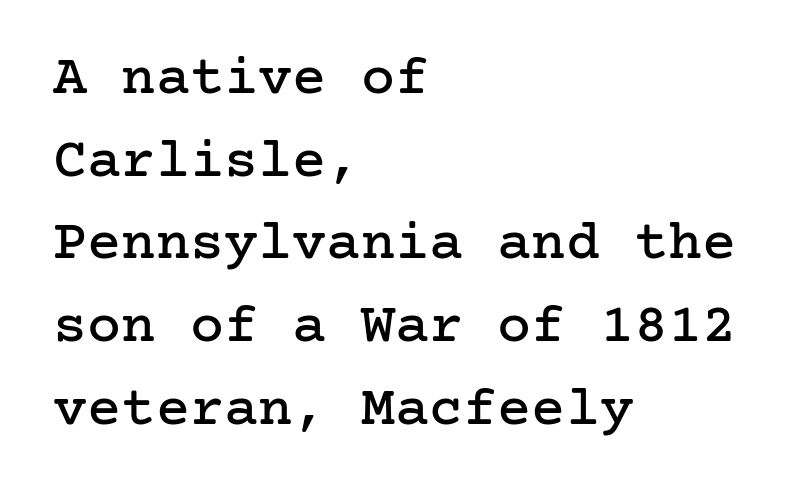
Interline gaps are of average width in this sample. A classic flush-left, rag-right setting is used for this passage. Each letter's strokes conclude with small projecting serifs. The specimen omits any rule beneath the text block's lines.
